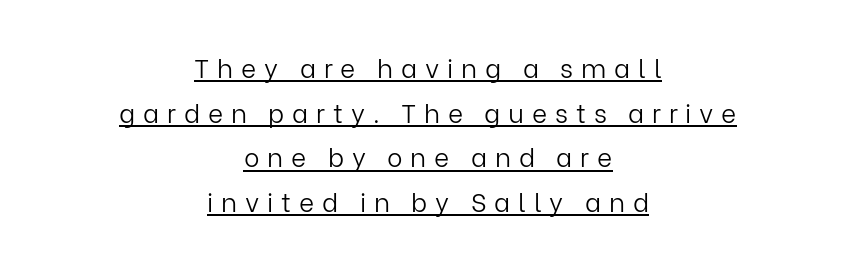
{"italic": "no", "bold": "no", "underline": "yes", "align": "center", "line_spacing_ratio": 1.72, "letter_spacing": "wide", "letter_spacing_em": 0.3, "glyph_px": 26}
